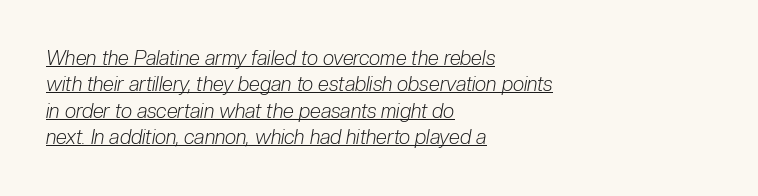
The image shows 20 px text type, italic (leaning right); set left-aligned, normal line spacing (1.32x), normal letter spacing, underlined.
